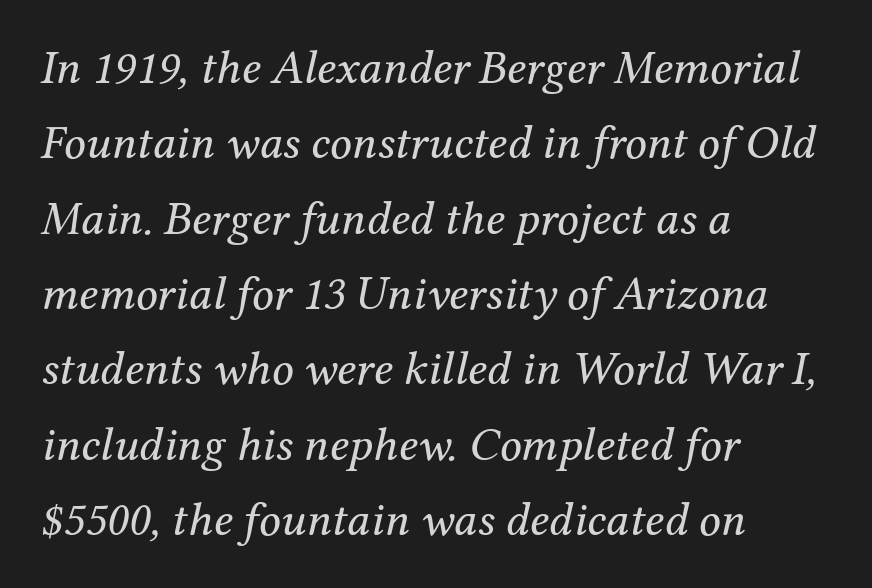
Typeset ragged right — the left edge is the straight one. Characters follow at the spacing the type designer built in. The passage shown is typeset with a serif family. Think of a printed novel: that variable character pitch is what you see here. When letters slant like this, we call the style italic.
